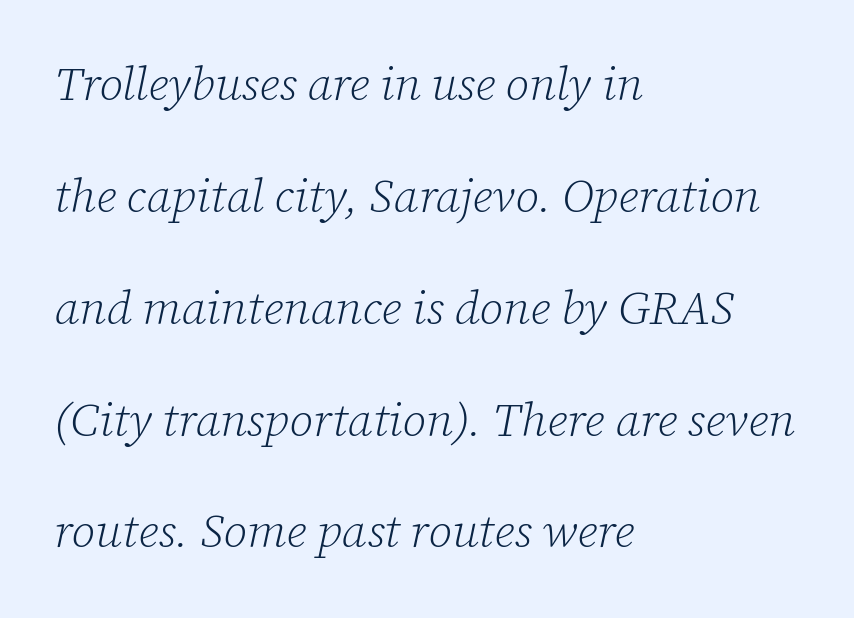
The image shows 47 px light serif type, italic (leaning right); set left-aligned, loose line spacing (2.38x), normal letter spacing, not underlined; low stroke contrast and a medium x-height.
